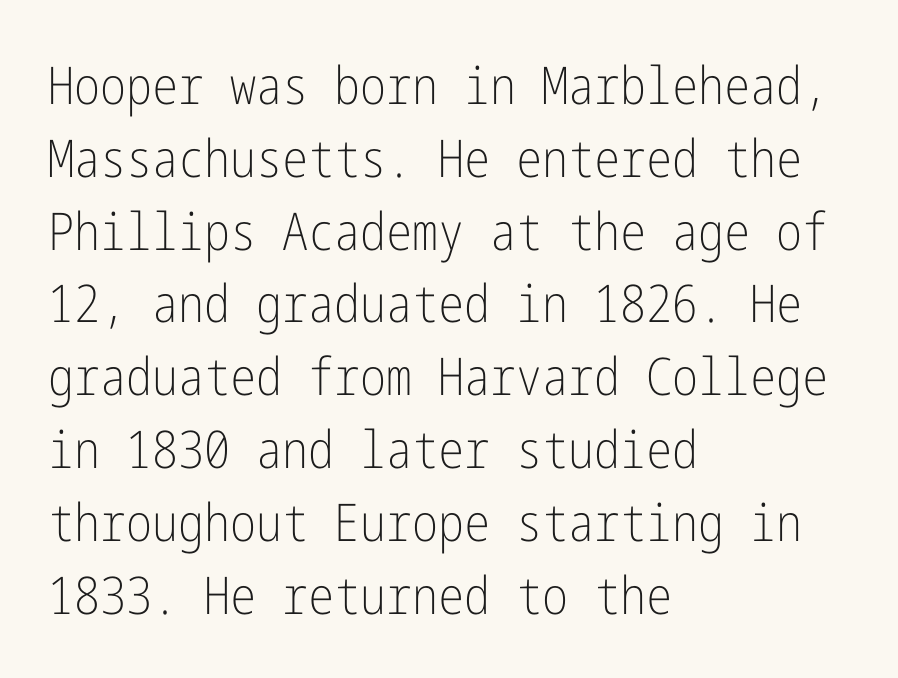
Q: Is the text bold? A: No.
Q: Is the text italic (slanted)? A: No, it is upright.
Q: Is the typeface a serif or a sans-serif typeface? A: Sans-serif.
Q: Is the text underlined? A: No.
Q: How is the paragraph aligned? A: Left-aligned.
Q: Is the spacing between letters normal or unusually wide? A: Normal.
Q: Is the spacing between lines tight, normal or loose? A: Normal.
Q: Width (condensed, normal, or wide)? A: Condensed.
Q: Stroke contrast? A: Low.
Q: x-height? A: Medium.
